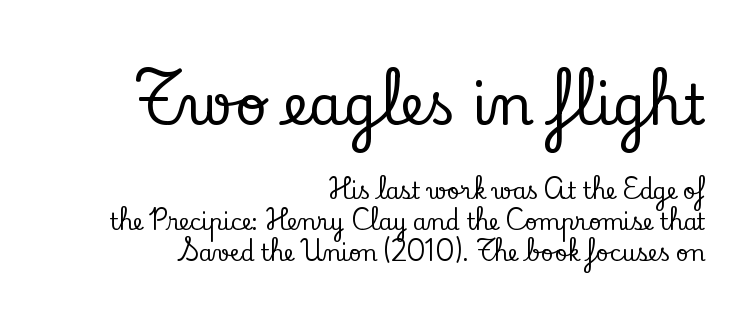
Alignment: flush right. No word sits above an underline. I'd call this a serif setting — the letters wear small feet. A roman cut, with each character standing at attention. The lines sit at an ordinary, default distance from one another. These lines are rendered in a variable-pitch font.
